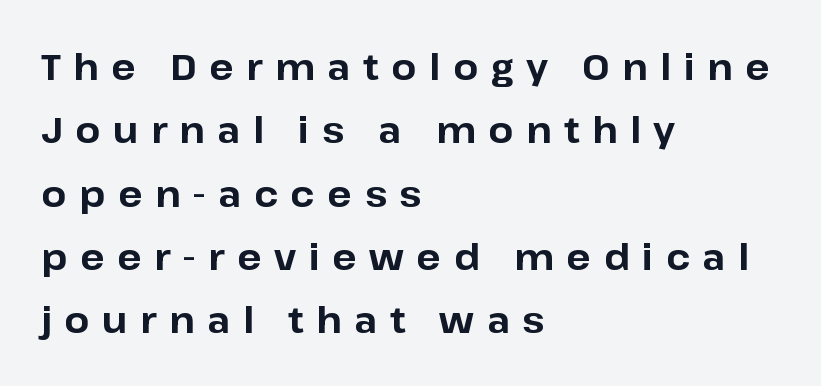
{"serif": "no", "italic": "no", "bold": "yes", "weight": "bold", "width": "normal", "stroke_contrast": "low", "x_height": "medium", "monospaced": "no", "underline": "no", "align": "left", "line_spacing_ratio": 1.76, "letter_spacing": "wide", "letter_spacing_em": 0.35, "glyph_px": 36}
